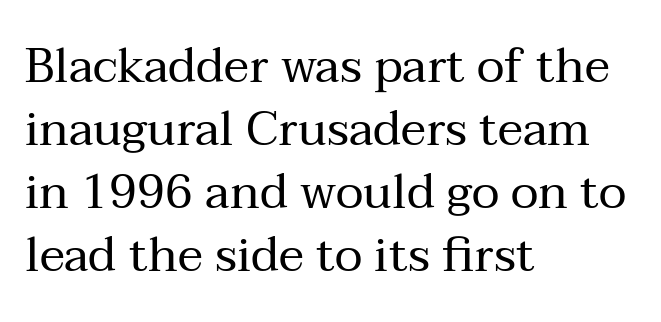
Old-style or modern, the face here clearly has serifs. Clear beneath every line of the passage. The letters sit at their default tracking, neither squeezed nor spread. In terms of leading, this rendering sits right in the middle. This sample is left-justified, so line endings fall wherever the words run out.
